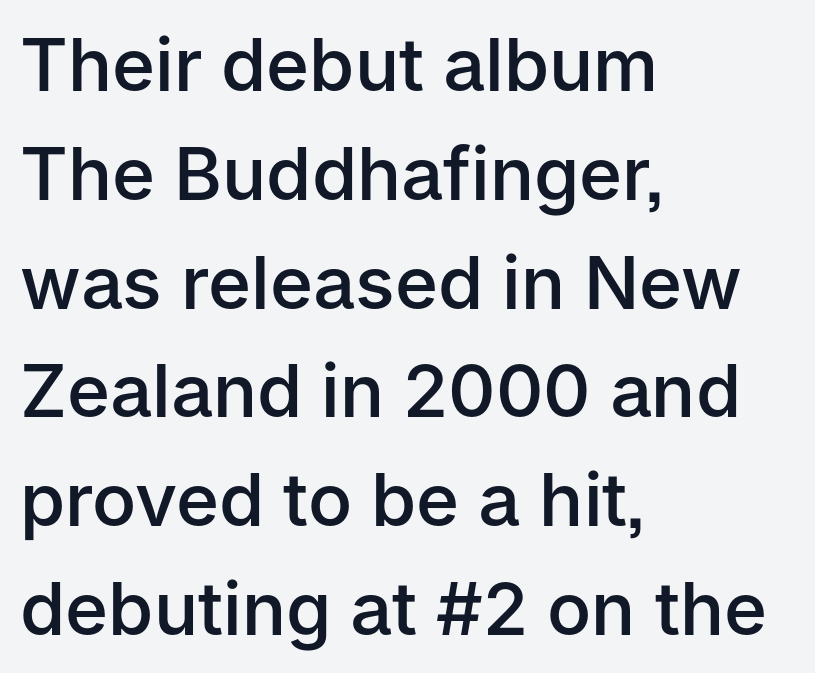
The image shows 73 px semibold sans-serif type, upright; set left-aligned, normal line spacing (1.49x), normal letter spacing, not underlined; low stroke contrast and a medium x-height.
